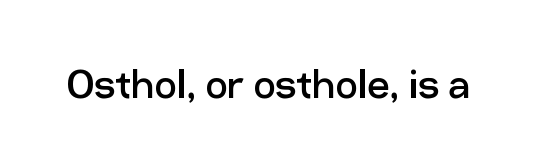
Each letter keeps its own natural width here, so spacing adapts to shape. The letters stand straight up with perfectly vertical stems. Heaviness? Minimal to ordinary, like unemphasized prose. The area under the type is left untouched. A typesetter would label this face a sans.
